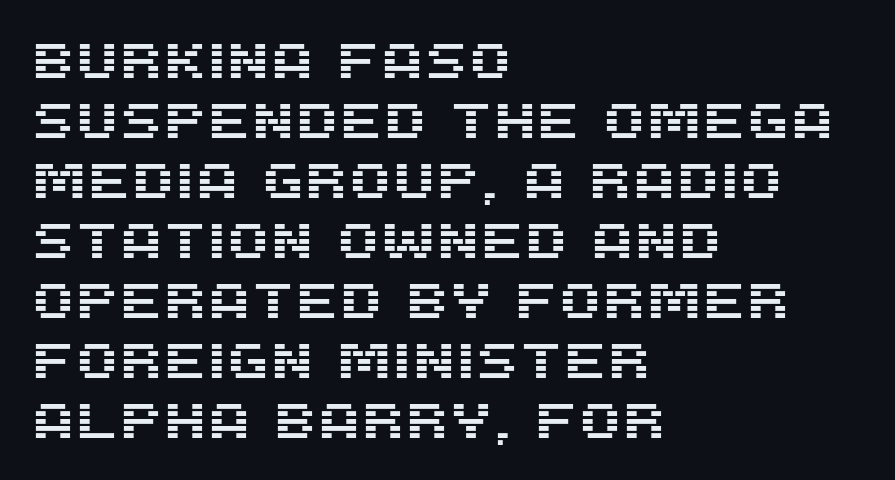
The gaps between neighbouring characters are ordinary and unremarkable. Horizontal alignment here is leftward, the default for most running prose. Character widths vary here, with narrow letters taking less room than wide ones. Is this a sans? Yes — the strokes have no serifs. Has an underline been added? It has not. This is roman type, the default non-slanted kind.
